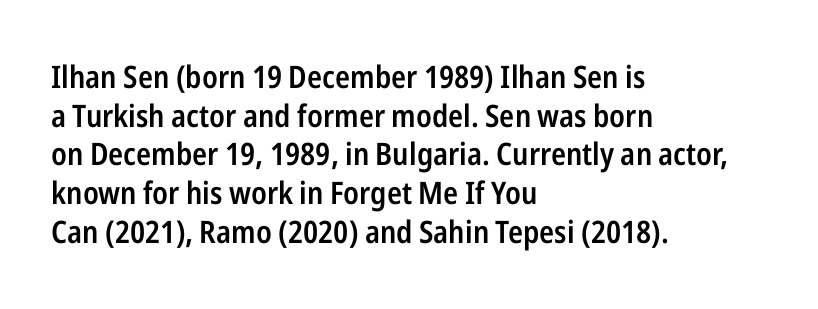
{"serif": "no", "italic": "no", "bold": "semi", "weight": "semibold", "width": "condensed", "stroke_contrast": "low", "x_height": "medium", "monospaced": "no", "underline": "no", "align": "left", "line_spacing": "normal", "line_spacing_ratio": 1.25, "letter_spacing": "normal", "letter_spacing_em": 0.0, "glyph_px": 31}
